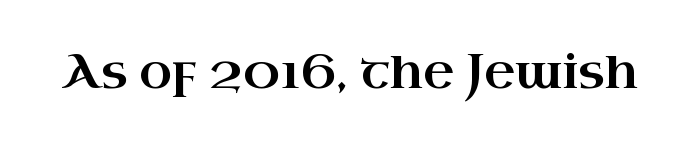
Q: Is the text italic (slanted)? A: No, it is upright.
Q: Is the typeface a serif or a sans-serif typeface? A: Serif.
Q: Is the text underlined? A: No.
Q: Is the spacing between letters normal or unusually wide? A: Normal.
Q: Width (condensed, normal, or wide)? A: Wide.
Q: Stroke contrast? A: High.
Q: x-height? A: Small.
Q: Monospaced? A: No.
